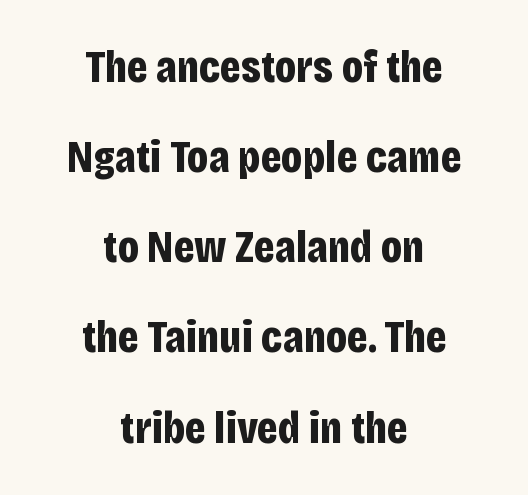
The image shows 46 px bold, condensed sans-serif type, upright; set centered, loose line spacing (1.96x), normal letter spacing, not underlined; low stroke contrast and a large x-height.
